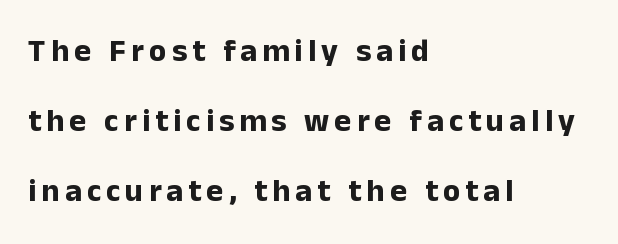
Q: Is the text bold? A: Yes.
Q: Is the text italic (slanted)? A: No, it is upright.
Q: Is the typeface a serif or a sans-serif typeface? A: Sans-serif.
Q: Is the text underlined? A: No.
Q: How is the paragraph aligned? A: Left-aligned.
Q: Is the spacing between lines tight, normal or loose? A: Loose.
Q: Width (condensed, normal, or wide)? A: Normal.
Q: Stroke contrast? A: Low.
Q: x-height? A: Medium.
Q: Monospaced? A: No.
